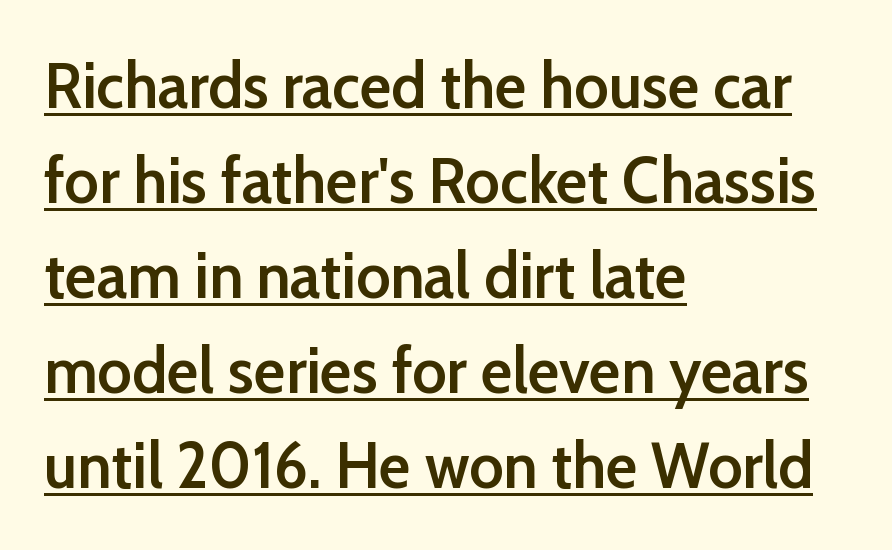
Q: Is the text bold? A: Semi-bold.
Q: Is the text italic (slanted)? A: No, it is upright.
Q: Is the typeface a serif or a sans-serif typeface? A: Sans-serif.
Q: Is the text underlined? A: Yes.
Q: How is the paragraph aligned? A: Left-aligned.
Q: Is the spacing between letters normal or unusually wide? A: Normal.
Q: Is the spacing between lines tight, normal or loose? A: Normal.
Q: Width (condensed, normal, or wide)? A: Normal.
Q: Stroke contrast? A: Low.
Q: x-height? A: Medium.
Q: Monospaced? A: No.
